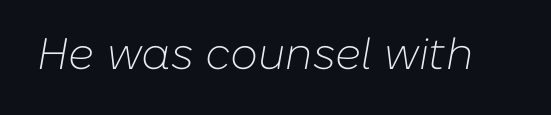
Each stroke keeps to a modest, everyday thickness or less. The rendering uses natural spacing where letterforms have individual widths. Each word holds together tightly as a unit, with standard inter-letter gaps. The gap between lines stays unmarked.
